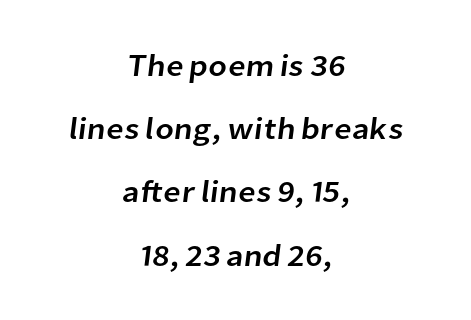
{"serif": "no", "width": "normal", "stroke_contrast": "low", "x_height": "medium", "monospaced": "no", "underline": "no", "align": "center", "line_spacing": "loose", "line_spacing_ratio": 2.04, "letter_spacing": "normal", "letter_spacing_em": 0.0, "glyph_px": 31}
